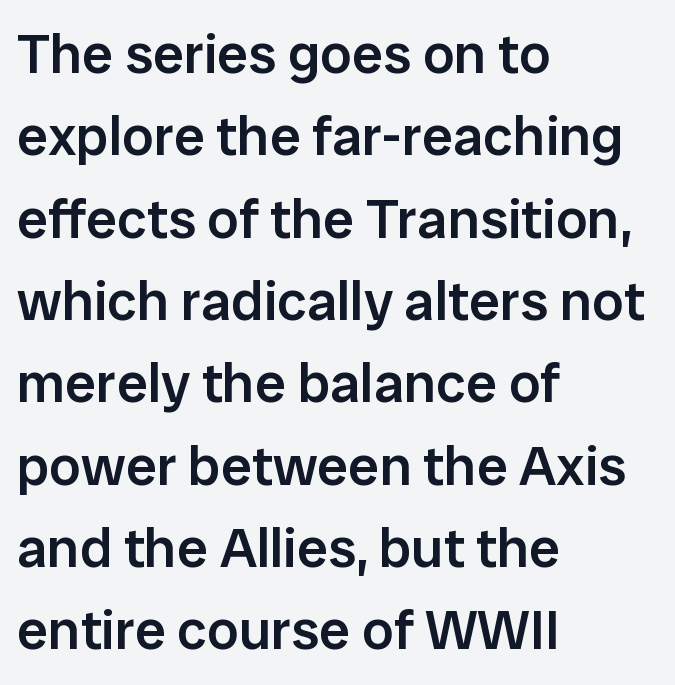
Q: Is the text bold? A: Semi-bold.
Q: Is the text italic (slanted)? A: No, it is upright.
Q: Is the typeface a serif or a sans-serif typeface? A: Sans-serif.
Q: Is the text underlined? A: No.
Q: How is the paragraph aligned? A: Left-aligned.
Q: Is the spacing between letters normal or unusually wide? A: Normal.
Q: Is the spacing between lines tight, normal or loose? A: Normal.
Q: Width (condensed, normal, or wide)? A: Normal.
Q: Stroke contrast? A: Low.
Q: x-height? A: Medium.
Q: Monospaced? A: No.
